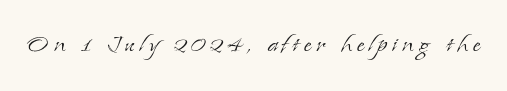
Bold? No — there's no thickening of the strokes. Character widths vary here, with narrow letters taking less room than wide ones. The type family on display is of the serif kind.
